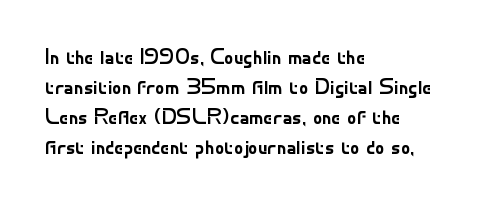
Q: Is the text bold? A: No.
Q: Is the text italic (slanted)? A: No, it is upright.
Q: Is the text underlined? A: No.
Q: How is the paragraph aligned? A: Left-aligned.
Q: Is the spacing between letters normal or unusually wide? A: Normal.
Q: Is the spacing between lines tight, normal or loose? A: Normal.
